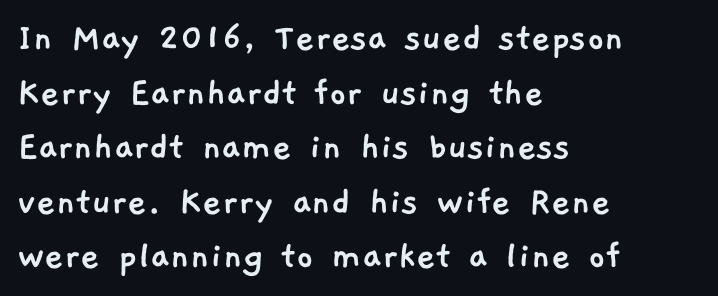
Line beginnings align vertically; line endings do not. Looks like regular typesetting: each glyph gets only the width it needs. Descenders hang freely into open space. The rendering keeps characters at their native spacing. The rows are spaced the way most documents space them.
